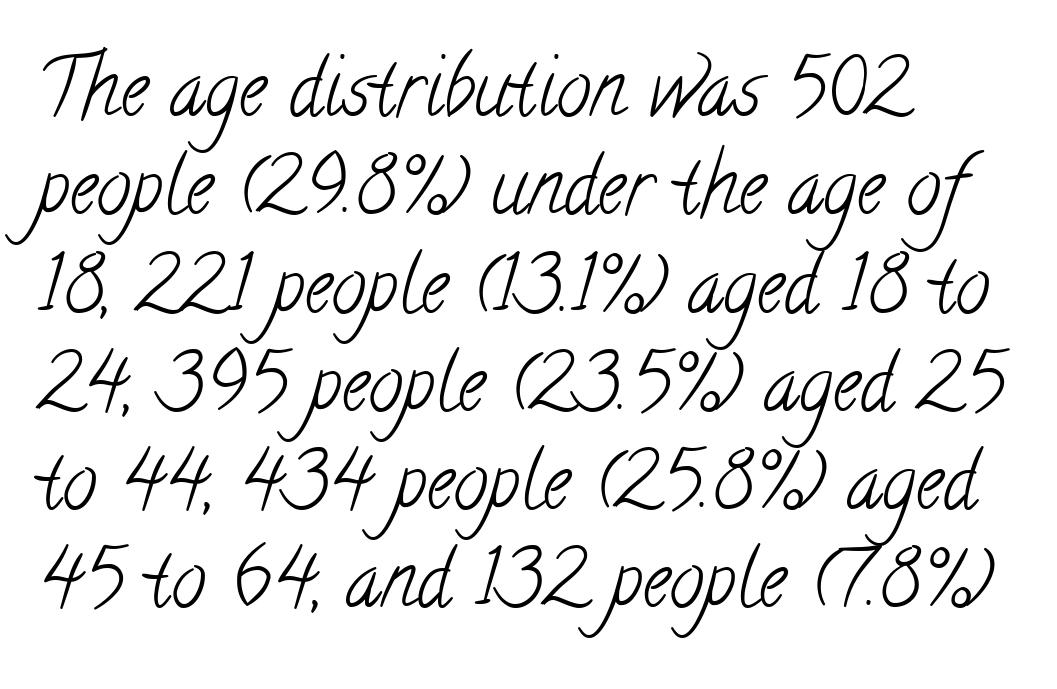
The image shows 78 px light, condensed serif type; set left-aligned, normal line spacing (1.26x), normal letter spacing, not underlined; low stroke contrast and a small x-height.
